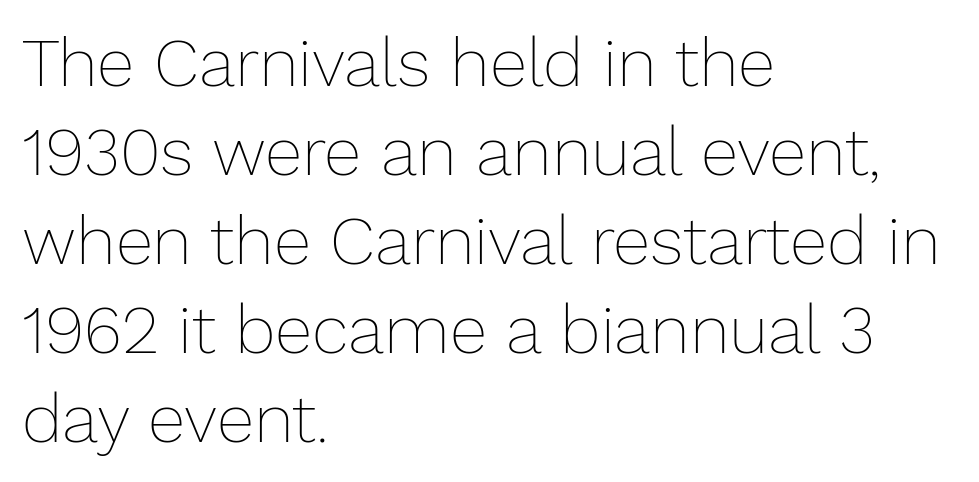
The image shows 68 px thin type, upright; set left-aligned, normal line spacing (1.31x), normal letter spacing, not underlined; low stroke contrast and a medium x-height.
